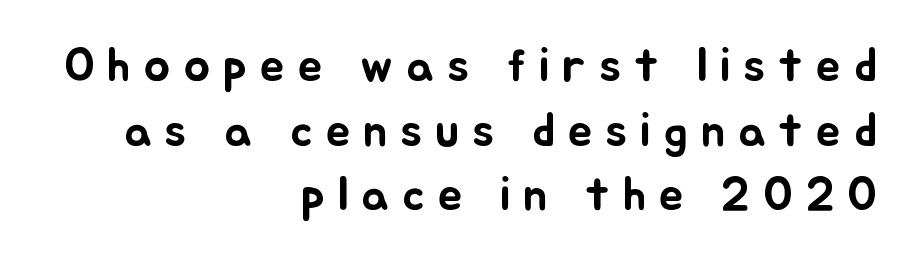
The lettering stays uniformly vertical, giving the passage a roman look. Does the leading feel generous? No, just average. Honestly, the letter spacing is so wide it's the main thing you notice. The passage shown is not underscored anywhere. Is the block centered? No — it sits flush against the right margin.
